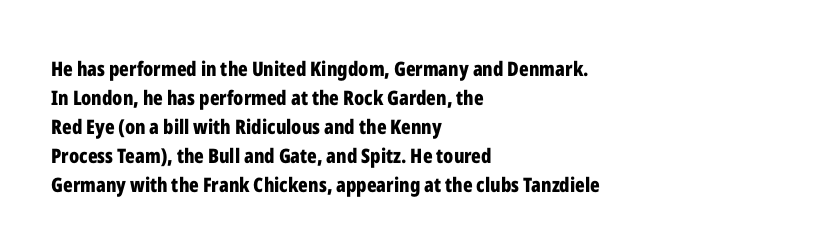
{"italic": "no", "bold": "yes", "underline": "no", "align": "left", "line_spacing": "normal", "line_spacing_ratio": 1.45, "letter_spacing": "normal", "letter_spacing_em": 0.0, "glyph_px": 20}
